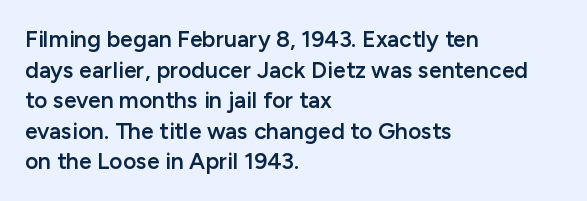
{"italic": "no", "bold": "semi", "underline": "no", "align": "left", "line_spacing": "normal", "line_spacing_ratio": 1.33, "letter_spacing": "normal", "letter_spacing_em": 0.0, "glyph_px": 23}
